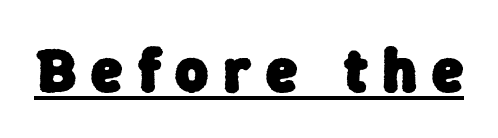
The image shows 63 px heavy sans-serif type; set unusually wide letter spacing (+0.24 em), underlined; low stroke contrast and a medium x-height.
